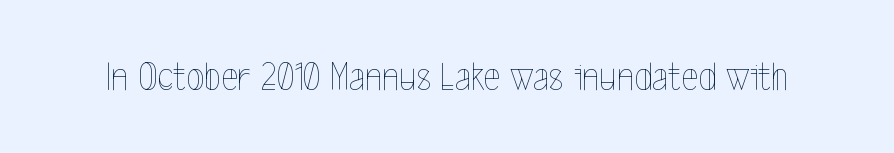
{"italic": "no", "bold": "no", "weight": "thin", "width": "condensed", "x_height": "medium", "monospaced": "no", "underline": "no", "letter_spacing": "normal", "letter_spacing_em": 0.0, "glyph_px": 41}
